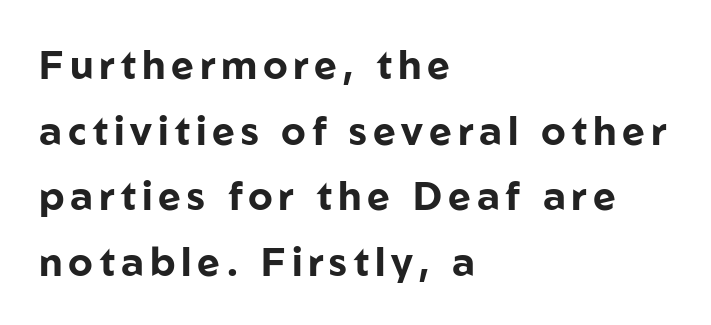
{"serif": "no", "italic": "no", "bold": "yes", "weight": "bold", "width": "normal", "stroke_contrast": "low", "x_height": "medium", "monospaced": "no", "underline": "no", "align": "left", "line_spacing": "normal", "line_spacing_ratio": 1.68, "glyph_px": 39}
